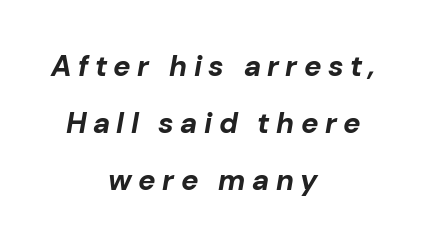
The image shows 29 px bold type, italic (leaning right); set centered, loose line spacing (1.96x), unusually wide letter spacing (+0.22 em), not underlined; low stroke contrast and a medium x-height.
